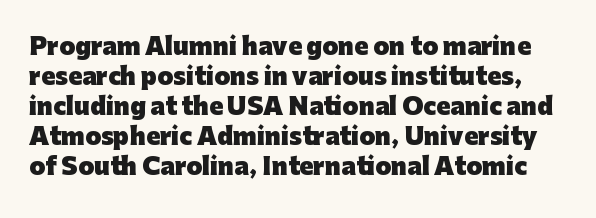
The image shows 23 px bold type, upright; set normal line spacing (1.3x), normal letter spacing, not underlined.
